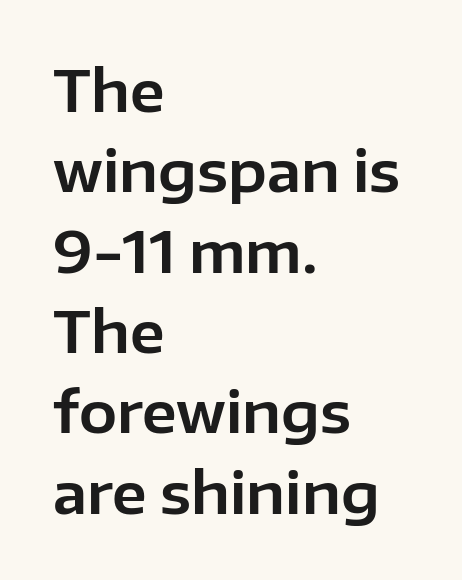
Q: Is the text italic (slanted)? A: No, it is upright.
Q: Is the typeface a serif or a sans-serif typeface? A: Sans-serif.
Q: Is the text underlined? A: No.
Q: How is the paragraph aligned? A: Left-aligned.
Q: Is the spacing between letters normal or unusually wide? A: Normal.
Q: Is the spacing between lines tight, normal or loose? A: Normal.
Q: Width (condensed, normal, or wide)? A: Normal.
Q: Stroke contrast? A: Low.
Q: x-height? A: Medium.
Q: Monospaced? A: No.
